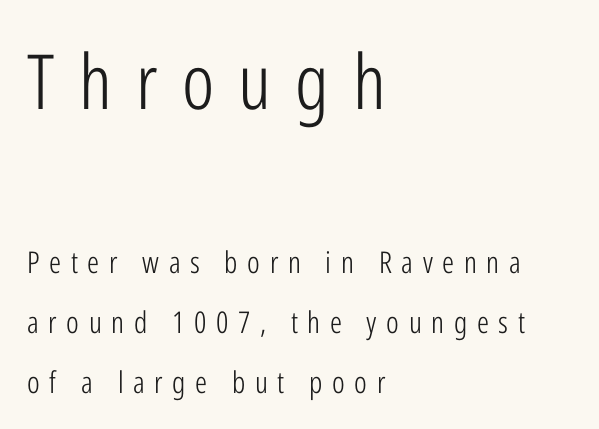
{"serif": "no", "italic": "no", "bold": "no", "weight": "light", "width": "condensed", "stroke_contrast": "low", "x_height": "medium", "monospaced": "no", "underline": "no", "align": "left", "line_spacing": "loose", "line_spacing_ratio": 2.0, "letter_spacing": "wide", "letter_spacing_em": 0.32, "larger_block": "first", "size_ratio": 2.53, "glyph_px": 76}
